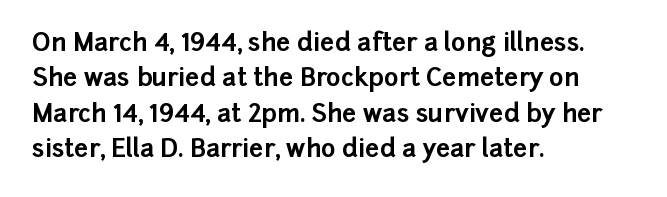
Q: Is the text bold? A: Yes.
Q: Is the text italic (slanted)? A: No, it is upright.
Q: Is the text underlined? A: No.
Q: How is the paragraph aligned? A: Left-aligned.
Q: Is the spacing between letters normal or unusually wide? A: Normal.
Q: Is the spacing between lines tight, normal or loose? A: Normal.
